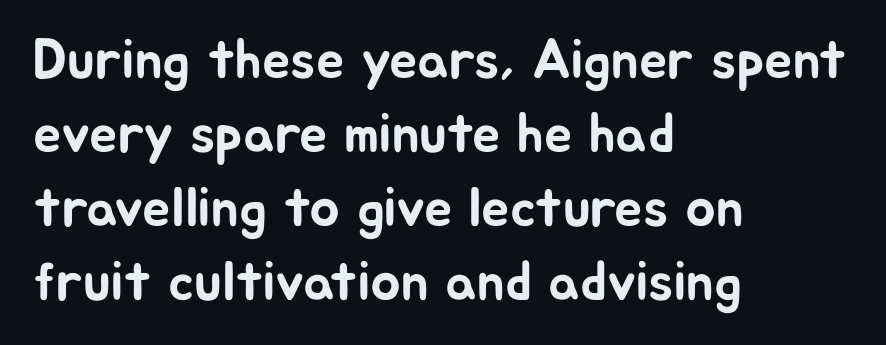
These lines are rendered in a variable-pitch font. Evenly set lines give the paragraph a standard silhouette. The font's upright variant was chosen for this text. Descender tails drop into unmarked territory. The paragraph shown leans on its left margin. No feet cap the strokes, marking this as sans-serif type.
